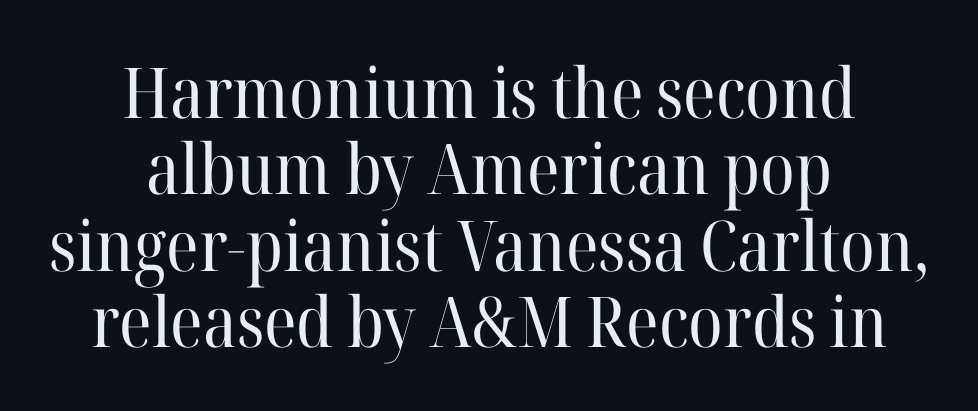
{"serif": "yes", "italic": "no", "bold": "no", "weight": "regular", "width": "normal", "stroke_contrast": "high", "x_height": "medium", "monospaced": "no", "underline": "no", "align": "center", "line_spacing": "tight", "line_spacing_ratio": 1.09, "letter_spacing": "normal", "letter_spacing_em": 0.0, "glyph_px": 70}
